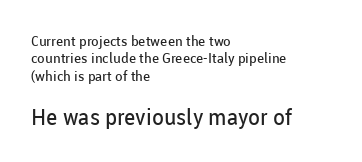
The image shows 22 px text type, upright; set left-aligned, line spacing 1.24x, normal letter spacing, not underlined; the second (bottom) block is 1.57x larger.
